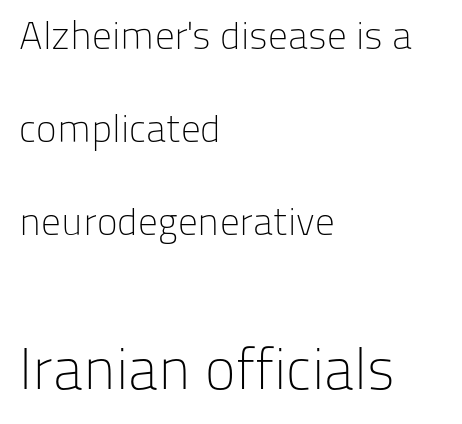
Whoever set this made the second block the dominant, larger element. Posture: straight, roman, zero tilt. Ink coverage per letter is moderate at most. Observe the ordinary spacing: letters are neighbours, not strangers. Compared with a centered layout, this one pins lines to the left instead. Leading: increased.
